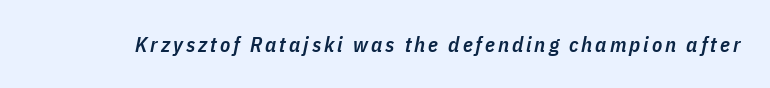
The image shows 21 px text type, italic (leaning right); set not underlined.
